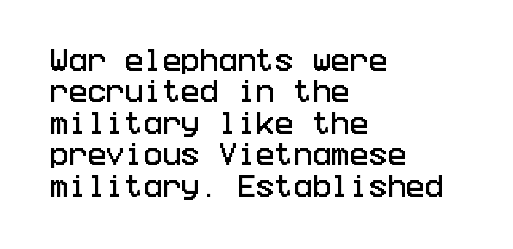
The space directly below the letters is spotless. Whoever set this chose a conventional vertical rhythm. The typesetter chose a ragged-right arrangement here. Posture: straight, roman, zero tilt. Standard letterfit; no display-style spreading of the glyphs.
